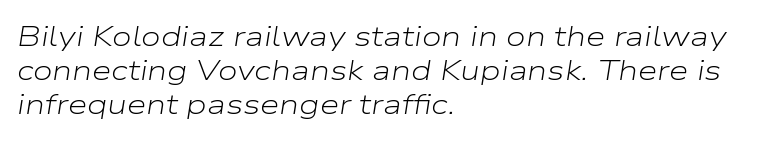
Q: Is the text bold? A: No.
Q: Is the text italic (slanted)? A: Yes, it leans right by about 9 degrees.
Q: Is the text underlined? A: No.
Q: How is the paragraph aligned? A: Left-aligned.
Q: Is the spacing between letters normal or unusually wide? A: Normal.
Q: Width (condensed, normal, or wide)? A: Wide.
Q: Stroke contrast? A: Low.
Q: x-height? A: Medium.
Q: Monospaced? A: No.
